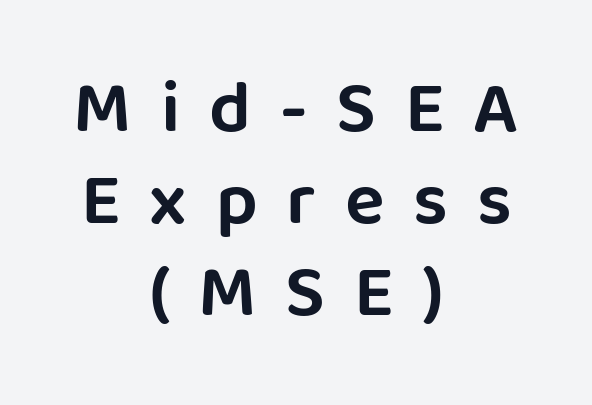
The image shows 74 px sans-serif type, upright; set centered, line spacing 1.24x, unusually wide letter spacing (+0.39 em), not underlined; low stroke contrast and a large x-height.
